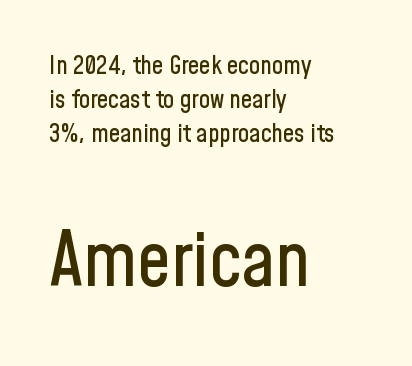
The passage is arranged the way most books set body copy — flush left. The lettering stays uniformly vertical, giving the passage a roman look. The font family rendered here belongs to the sans-serif group. What stands out about the letter spacing? Nothing — it is the standard amount. Underline: absent. If you measured baseline to baseline, you'd find a middling distance.
